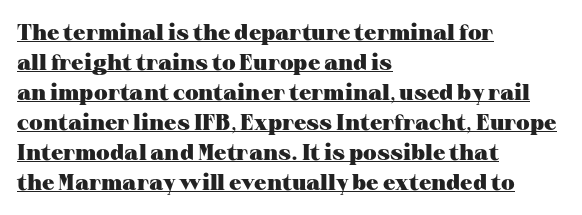
{"italic": "no", "bold": "yes", "underline": "yes", "align": "left", "line_spacing": "normal", "line_spacing_ratio": 1.36, "letter_spacing": "normal", "letter_spacing_em": 0.0, "glyph_px": 22}
